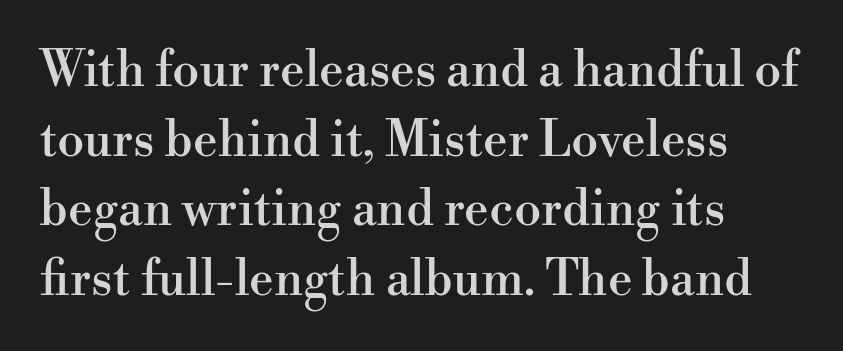
Q: Is the text italic (slanted)? A: No, it is upright.
Q: Is the typeface a serif or a sans-serif typeface? A: Serif.
Q: Is the text underlined? A: No.
Q: How is the paragraph aligned? A: Left-aligned.
Q: Is the spacing between letters normal or unusually wide? A: Normal.
Q: Is the spacing between lines tight, normal or loose? A: Normal.
Q: Width (condensed, normal, or wide)? A: Normal.
Q: Stroke contrast? A: High.
Q: x-height? A: Small.
Q: Monospaced? A: No.
